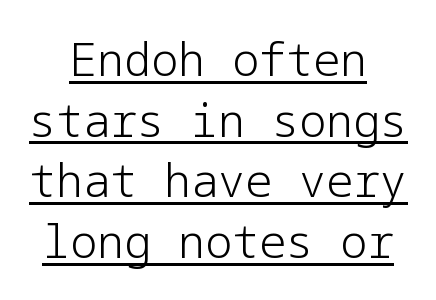
{"serif": "no", "italic": "no", "bold": "no", "weight": "light", "width": "normal", "stroke_contrast": "low", "x_height": "medium", "underline": "yes", "align": "center", "line_spacing": "normal", "line_spacing_ratio": 1.35, "letter_spacing": "normal", "letter_spacing_em": 0.0, "glyph_px": 45}
